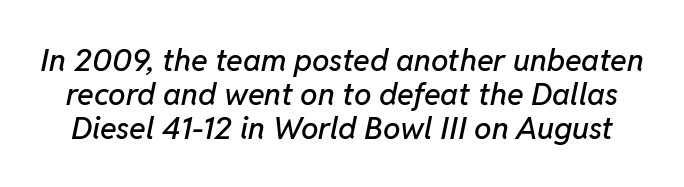
Q: Is the text italic (slanted)? A: Yes, it leans right by about 11 degrees.
Q: Is the text underlined? A: No.
Q: Is the spacing between letters normal or unusually wide? A: Normal.
Q: Is the spacing between lines tight, normal or loose? A: Tight.
Q: Width (condensed, normal, or wide)? A: Normal.
Q: Stroke contrast? A: Low.
Q: x-height? A: Medium.
Q: Monospaced? A: No.
